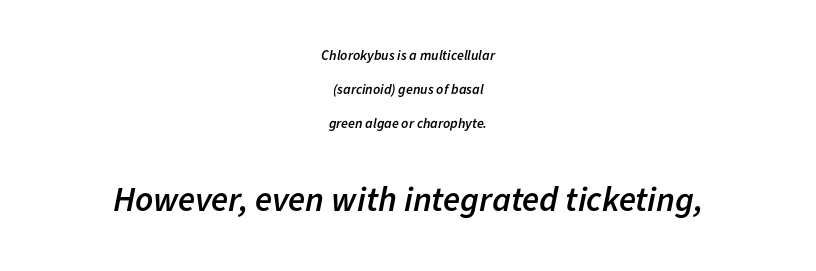
The image shows 35 px semibold type, italic (leaning right); set centered, loose line spacing (2.43x), normal letter spacing, not underlined; the second (bottom) block is 2.5x larger; low stroke contrast and a medium x-height.
